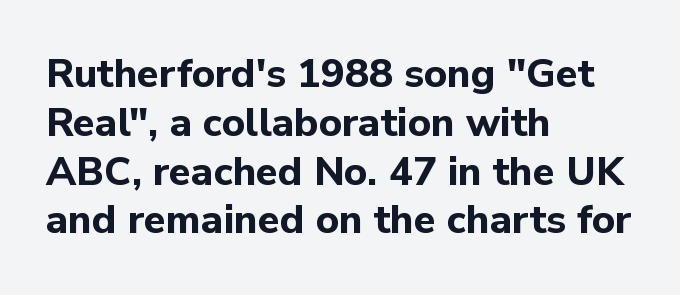
{"serif": "no", "italic": "no", "bold": "yes", "weight": "bold", "width": "normal", "stroke_contrast": "low", "x_height": "medium", "monospaced": "no", "underline": "no", "align": "left", "line_spacing_ratio": 1.22, "letter_spacing": "normal", "letter_spacing_em": 0.0, "glyph_px": 40}
